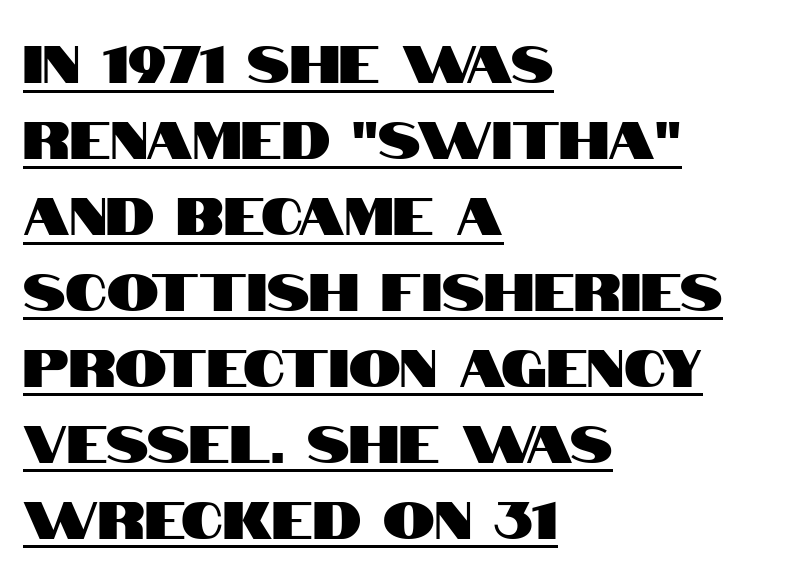
Q: Is the text italic (slanted)? A: No, it is upright.
Q: Is the typeface a serif or a sans-serif typeface? A: Sans-serif.
Q: Is the text underlined? A: Yes.
Q: How is the paragraph aligned? A: Left-aligned.
Q: Is the spacing between letters normal or unusually wide? A: Normal.
Q: Is the spacing between lines tight, normal or loose? A: Normal.
Q: Width (condensed, normal, or wide)? A: Condensed.
Q: Stroke contrast? A: High.
Q: x-height? A: Large.
Q: Monospaced? A: No.
